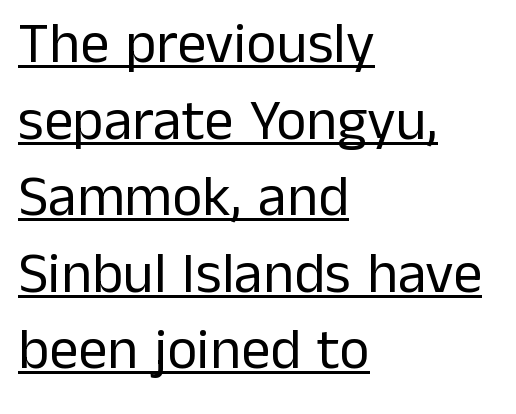
The image shows 58 px regular-weight sans-serif type, upright; set left-aligned, normal line spacing (1.32x), normal letter spacing, underlined; low stroke contrast and a medium x-height.
